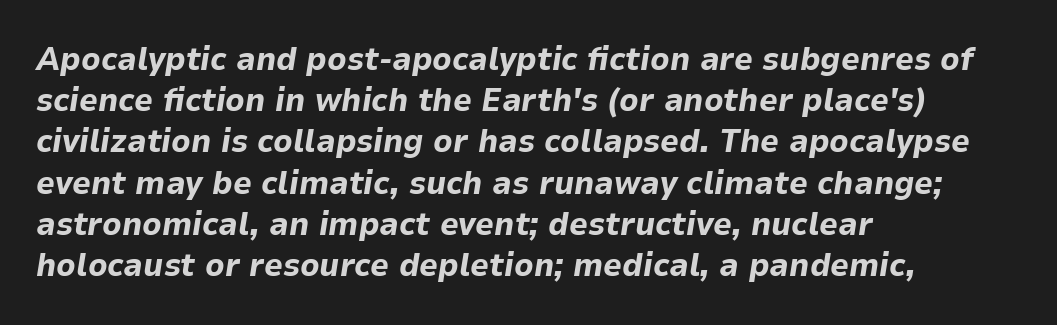
{"italic": "yes", "lean": "right", "slant_degrees": 9, "bold": "yes", "weight": "bold", "width": "normal", "stroke_contrast": "low", "x_height": "medium", "monospaced": "no", "underline": "no", "align": "left", "line_spacing": "normal", "line_spacing_ratio": 1.25, "letter_spacing": "normal", "letter_spacing_em": 0.0, "glyph_px": 33}
